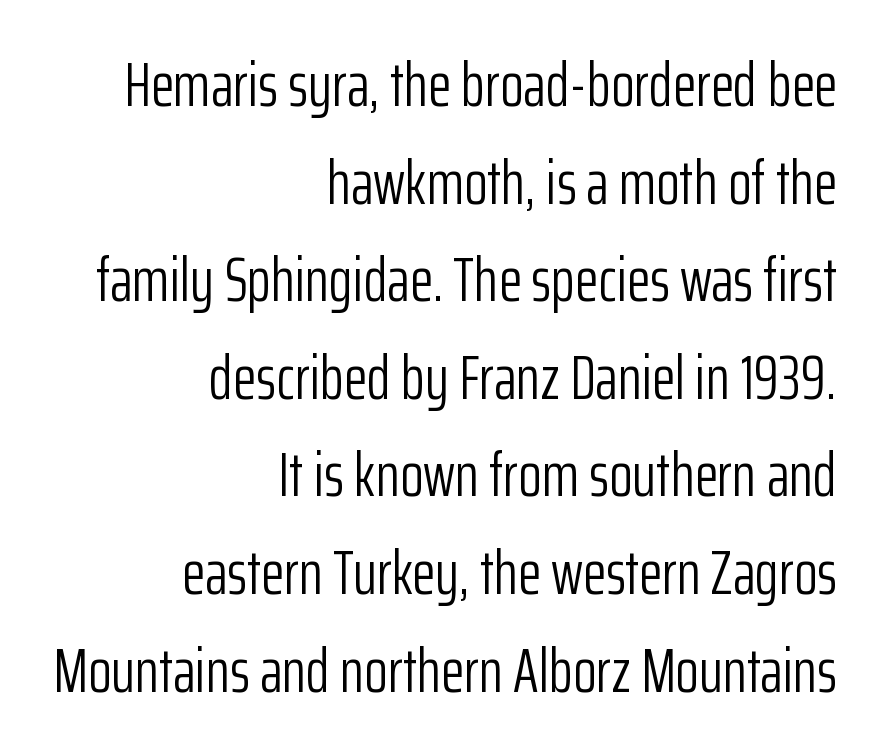
Q: Is the text bold? A: No.
Q: Is the text italic (slanted)? A: No, it is upright.
Q: Is the typeface a serif or a sans-serif typeface? A: Sans-serif.
Q: Is the text underlined? A: No.
Q: How is the paragraph aligned? A: Right-aligned.
Q: Is the spacing between letters normal or unusually wide? A: Normal.
Q: Is the spacing between lines tight, normal or loose? A: Normal.
Q: Width (condensed, normal, or wide)? A: Condensed.
Q: Stroke contrast? A: Low.
Q: x-height? A: Medium.
Q: Monospaced? A: No.
